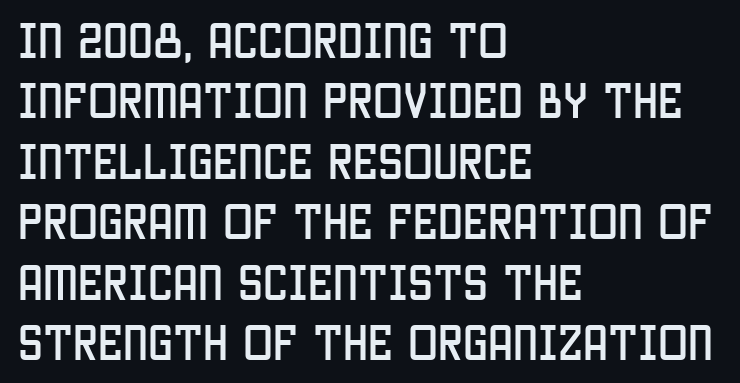
Quick note: not italic, upright. This rendering leaves character spacing at its baseline value. Underline: absent. How would I describe the line gaps? Plain and ordinary. The paragraph shown leans on its left margin. Note the varied advance widths — an 'i' is clearly narrower than an 'm'.
